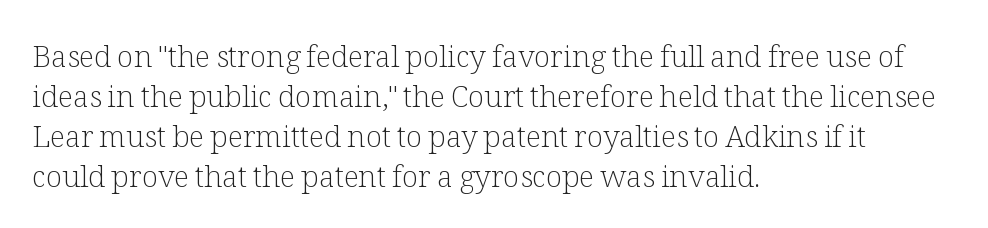
Stroke thickness stays within the range of a standard reading face or lighter. The specimen reads as upright at a glance. Rule under the text: the space is simply empty. Letterform terminals end in serifs throughout the passage.
